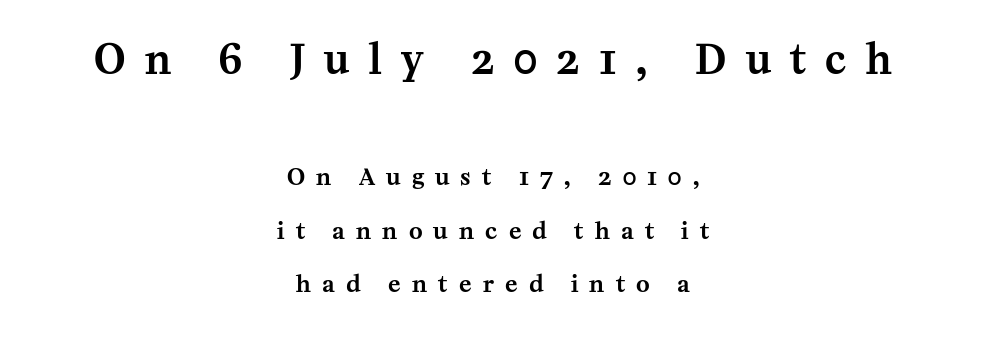
{"serif": "yes", "italic": "no", "width": "normal", "stroke_contrast": "medium", "x_height": "medium", "monospaced": "no", "underline": "no", "align": "center", "line_spacing": "loose", "line_spacing_ratio": 2.31, "letter_spacing": "wide", "letter_spacing_em": 0.49, "larger_block": "first", "size_ratio": 1.74, "glyph_px": 40}
